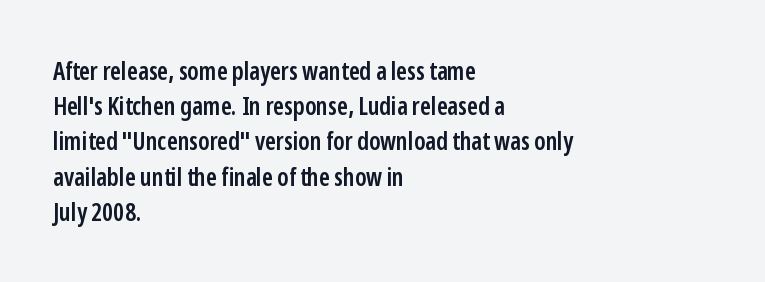
{"italic": "no", "bold": "semi", "underline": "no", "align": "left", "line_spacing": "normal", "line_spacing_ratio": 1.41, "letter_spacing": "normal", "letter_spacing_em": 0.0, "glyph_px": 25}
